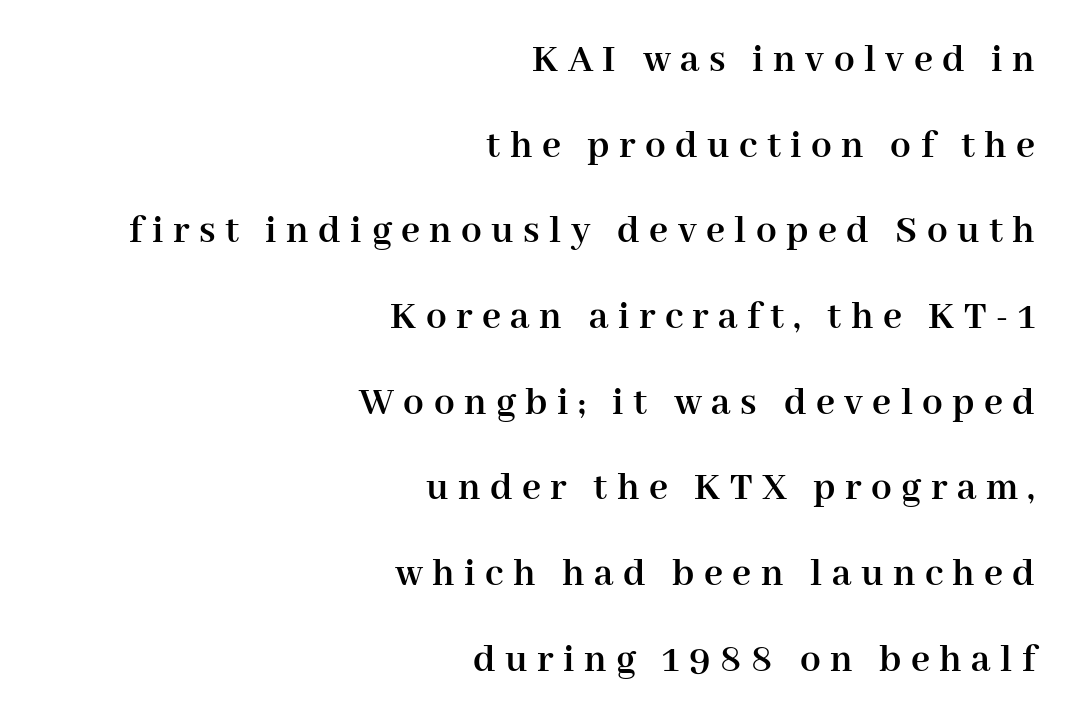
The image shows 41 px semibold serif type, upright; set right-aligned, loose line spacing (2.09x), unusually wide letter spacing (+0.23 em), not underlined; high stroke contrast and a medium x-height.
